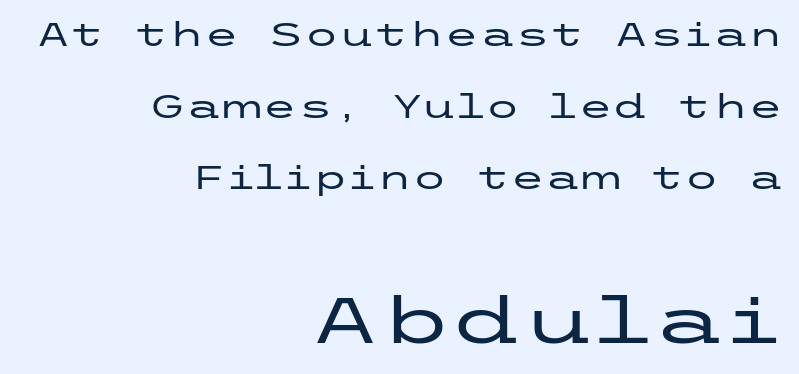
The image shows 65 px wide sans-serif type, upright; set right-aligned, loose line spacing (2.24x), normal letter spacing, not underlined; the second (bottom) block is 2.03x larger; low stroke contrast and a medium x-height.
